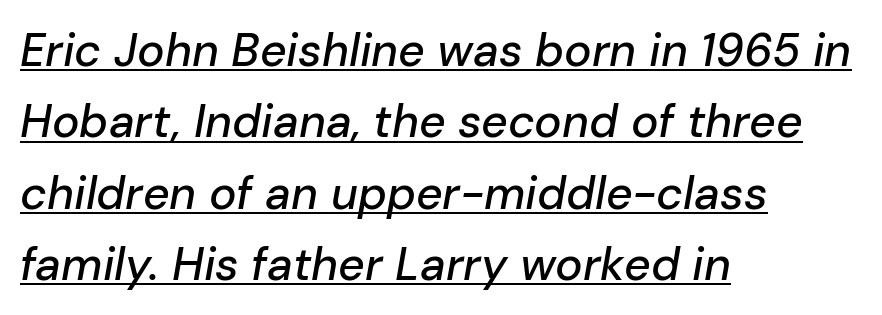
The image shows 46 px text type, italic (leaning right); set left-aligned, normal line spacing (1.55x), normal letter spacing, underlined; low stroke contrast and a medium x-height.
